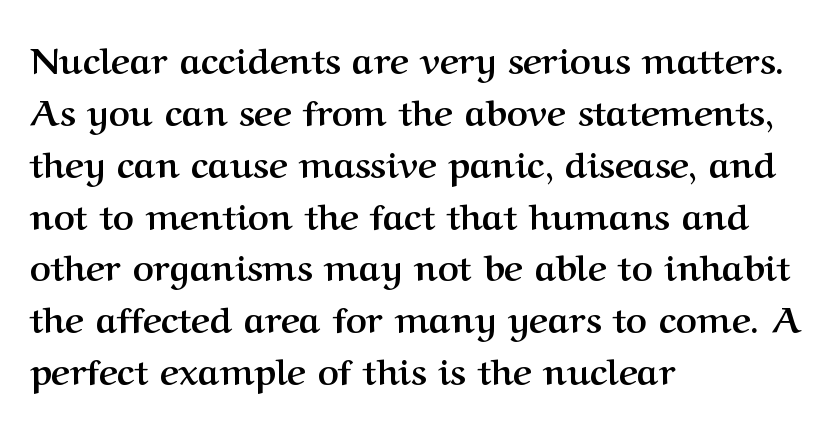
{"serif": "yes", "italic": "no", "bold": "yes", "weight": "semibold", "width": "normal", "stroke_contrast": "medium", "x_height": "medium", "monospaced": "no", "underline": "no", "align": "left", "line_spacing": "normal", "line_spacing_ratio": 1.44, "letter_spacing": "normal", "letter_spacing_em": 0.0, "glyph_px": 36}
